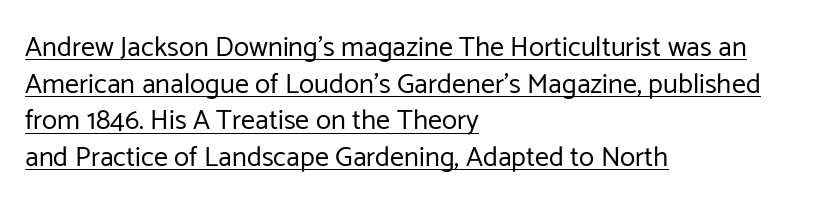
No heavy texture on the line: the type isn't bold. Short note: letters normally spaced. Layout note: lines flush left. Classification — sans serif. The rendering uses the underline text-decoration.
